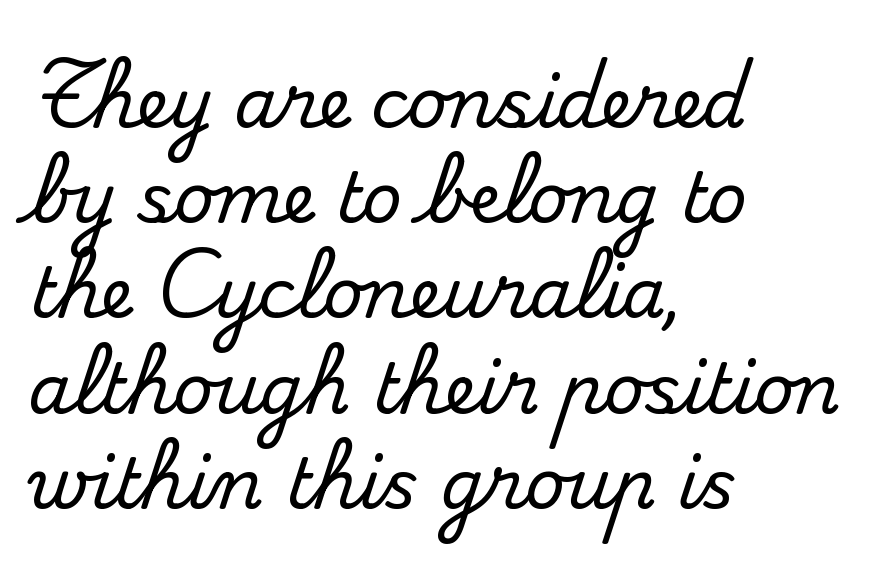
Q: Is the text italic (slanted)? A: Yes.
Q: Is the text underlined? A: No.
Q: How is the paragraph aligned? A: Left-aligned.
Q: Is the spacing between letters normal or unusually wide? A: Normal.
Q: Is the spacing between lines tight, normal or loose? A: Normal.
Q: Width (condensed, normal, or wide)? A: Normal.
Q: Stroke contrast? A: Medium.
Q: x-height? A: Small.
Q: Monospaced? A: No.
